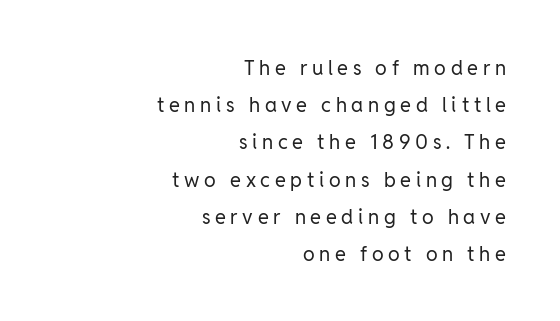
The image shows 20 px text type, upright; set right-aligned, line spacing 1.86x, unusually wide letter spacing (+0.23 em), not underlined.
